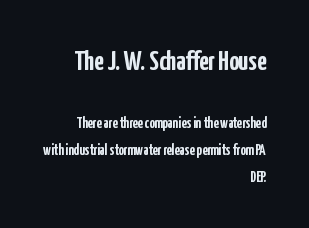
The image shows 27 px bold type, upright; set right-aligned, line spacing 1.79x, normal letter spacing, not underlined; the first (top) block is 1.8x larger.
